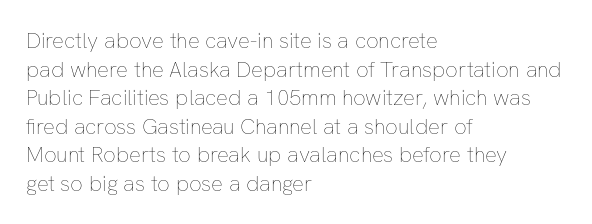
Check the space under the baseline: it is left empty. Characters follow at the spacing the type designer built in. These glyphs show unthickened strokes, regular width or finer. This is the regular roman posture of the typeface. A typesetter would call this leading conventional body-copy spacing. The compositor pushed each line to the left boundary.
